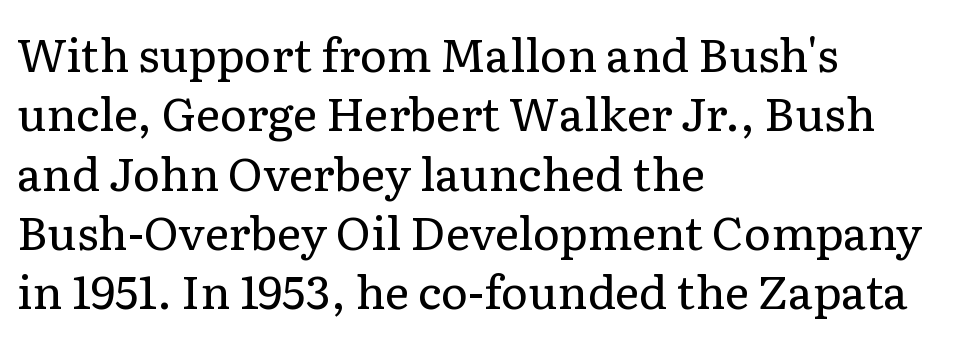
The letterforms sit at book weight or below. Designer's note — italics off, roman on. Normally led — the rows are evenly, conventionally spaced. You could not count columns in this text — the font is proportionally spaced. Letters rest on an invisible, unmarked baseline.
